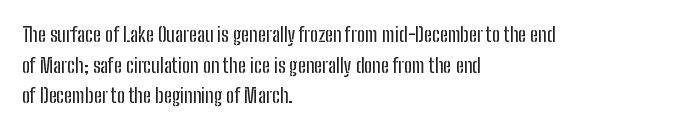
The image shows 20 px text type, upright; set left-aligned, normal line spacing (1.53x), normal letter spacing, not underlined.
